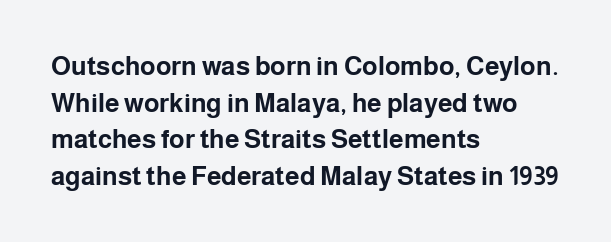
Q: Is the text bold? A: Yes.
Q: Is the text italic (slanted)? A: No, it is upright.
Q: Is the text underlined? A: No.
Q: How is the paragraph aligned? A: Left-aligned.
Q: Is the spacing between letters normal or unusually wide? A: Normal.
Q: Is the spacing between lines tight, normal or loose? A: Normal.
